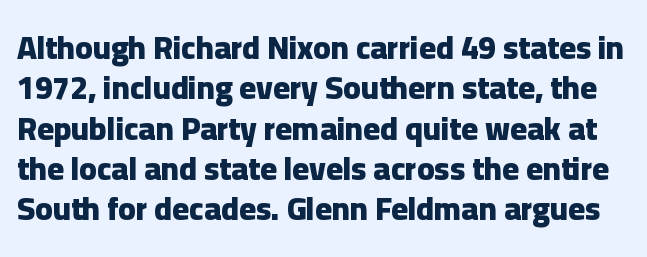
{"serif": "no", "italic": "no", "bold": "yes", "weight": "heavy", "width": "normal", "stroke_contrast": "low", "x_height": "medium", "monospaced": "no", "underline": "no", "line_spacing": "normal", "line_spacing_ratio": 1.26, "letter_spacing": "normal", "letter_spacing_em": 0.0, "glyph_px": 32}
